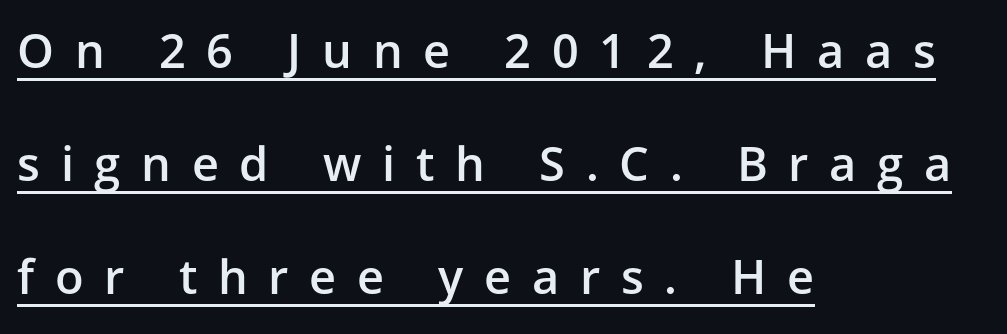
{"serif": "no", "italic": "no", "bold": "semi", "weight": "semibold", "width": "normal", "stroke_contrast": "low", "x_height": "medium", "monospaced": "no", "underline": "yes", "align": "left", "line_spacing": "loose", "line_spacing_ratio": 2.4, "letter_spacing": "wide", "letter_spacing_em": 0.44, "glyph_px": 47}
